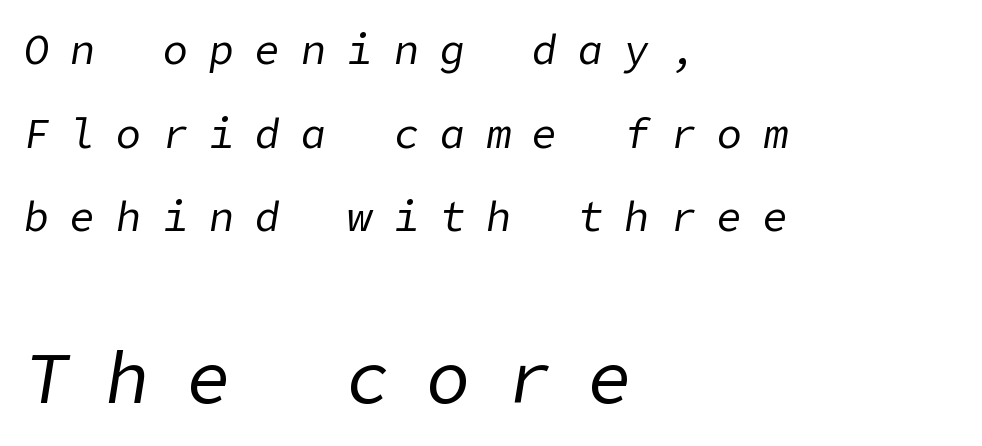
Q: Is the text bold? A: No.
Q: Is the text italic (slanted)? A: Yes, it leans right by about 9 degrees.
Q: Is the text underlined? A: No.
Q: How is the paragraph aligned? A: Left-aligned.
Q: Is the spacing between letters normal or unusually wide? A: Unusually wide.
Q: Is the spacing between lines tight, normal or loose? A: Loose.
Q: Which block of text is set in a larger size, the first (top) or the second (bottom)? A: The second (bottom) one.
Q: Width (condensed, normal, or wide)? A: Normal.
Q: Stroke contrast? A: Low.
Q: x-height? A: Medium.
